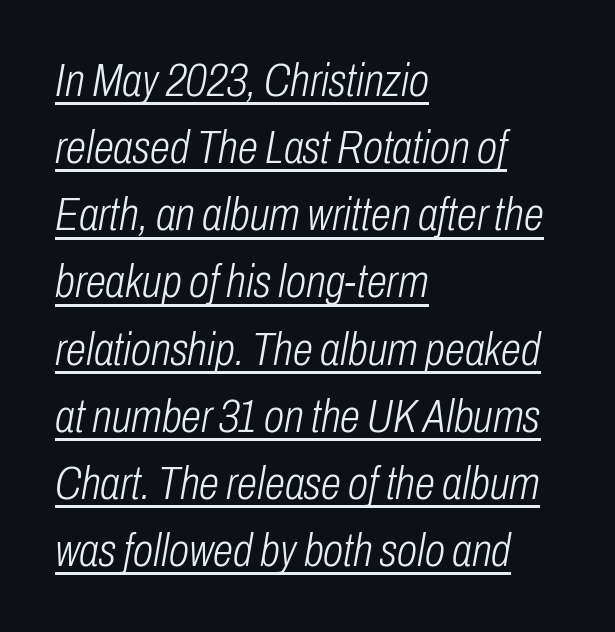
{"italic": "yes", "lean": "right", "slant_degrees": 10, "bold": "no", "weight": "light", "width": "condensed", "stroke_contrast": "low", "x_height": "medium", "monospaced": "no", "underline": "yes", "align": "left", "line_spacing": "normal", "line_spacing_ratio": 1.46, "letter_spacing": "normal", "letter_spacing_em": 0.0, "glyph_px": 46}
